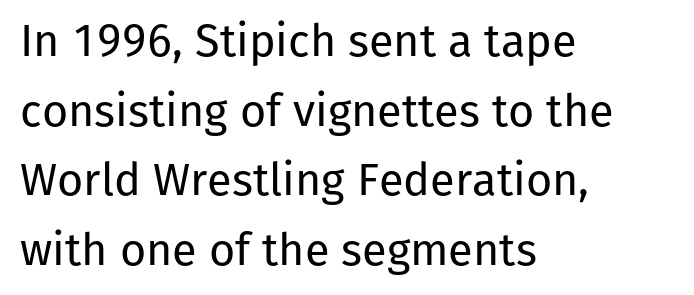
{"serif": "no", "italic": "no", "bold": "no", "weight": "regular", "width": "normal", "stroke_contrast": "low", "x_height": "medium", "monospaced": "no", "underline": "no", "align": "left", "line_spacing": "normal", "line_spacing_ratio": 1.55, "letter_spacing": "normal", "letter_spacing_em": 0.0, "glyph_px": 45}
